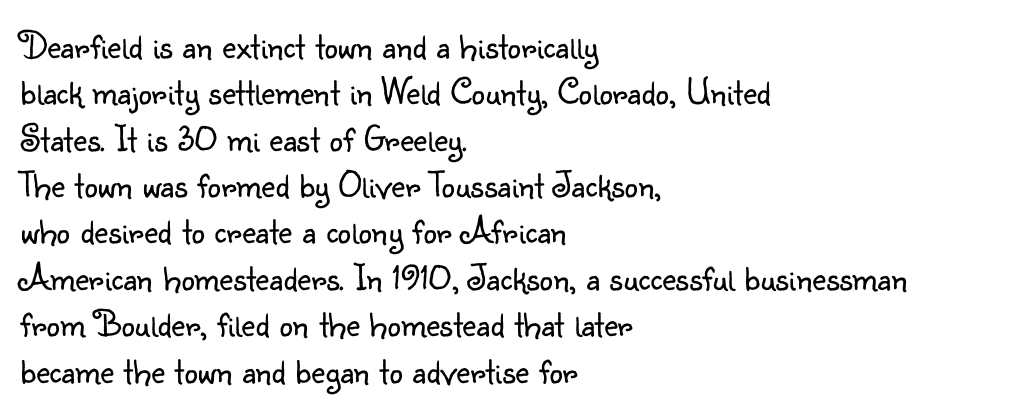
Q: Is the text bold? A: No.
Q: Is the text italic (slanted)? A: No, it is upright.
Q: Is the typeface a serif or a sans-serif typeface? A: Sans-serif.
Q: Is the text underlined? A: No.
Q: How is the paragraph aligned? A: Left-aligned.
Q: Is the spacing between letters normal or unusually wide? A: Normal.
Q: Width (condensed, normal, or wide)? A: Normal.
Q: Stroke contrast? A: Low.
Q: x-height? A: Small.
Q: Monospaced? A: No.
